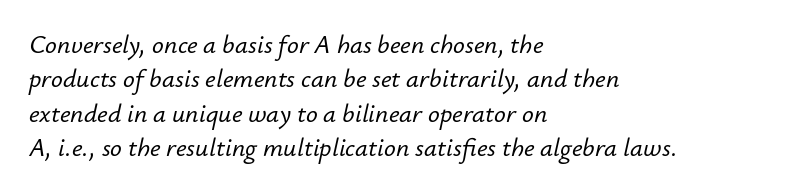
{"italic": "yes", "lean": "right", "slant_degrees": 12, "underline": "no", "align": "left", "line_spacing": "normal", "line_spacing_ratio": 1.32, "letter_spacing": "normal", "letter_spacing_em": 0.0, "glyph_px": 26}
